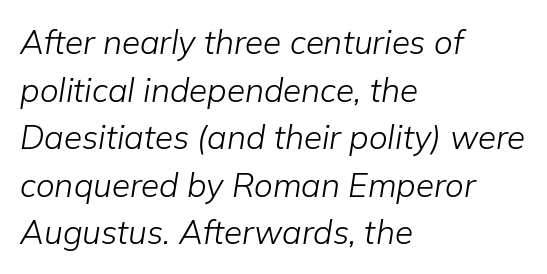
{"italic": "yes", "lean": "right", "slant_degrees": 9, "bold": "no", "weight": "light", "width": "normal", "stroke_contrast": "low", "x_height": "medium", "monospaced": "no", "underline": "no", "align": "left", "line_spacing": "normal", "line_spacing_ratio": 1.44, "letter_spacing": "normal", "letter_spacing_em": 0.0, "glyph_px": 33}
